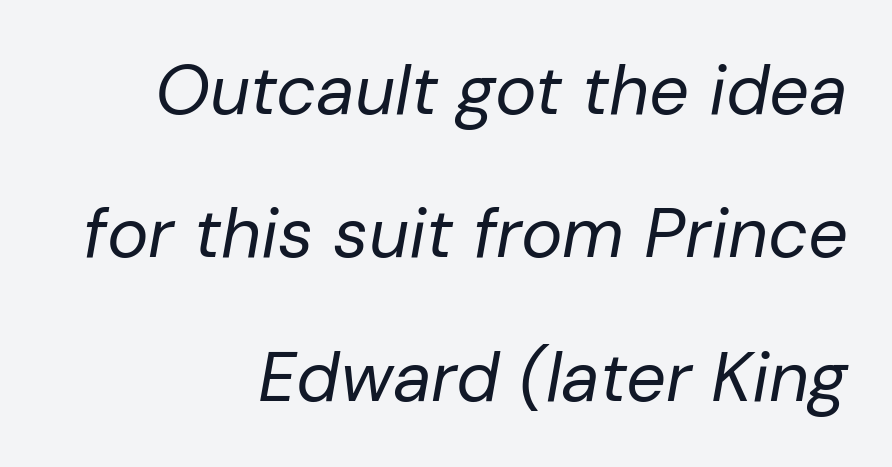
Q: Is the text bold? A: No.
Q: Is the text italic (slanted)? A: Yes, it leans right by about 10 degrees.
Q: Is the text underlined? A: No.
Q: How is the paragraph aligned? A: Right-aligned.
Q: Is the spacing between letters normal or unusually wide? A: Normal.
Q: Is the spacing between lines tight, normal or loose? A: Loose.
Q: Width (condensed, normal, or wide)? A: Normal.
Q: Stroke contrast? A: Low.
Q: x-height? A: Medium.
Q: Monospaced? A: No.
